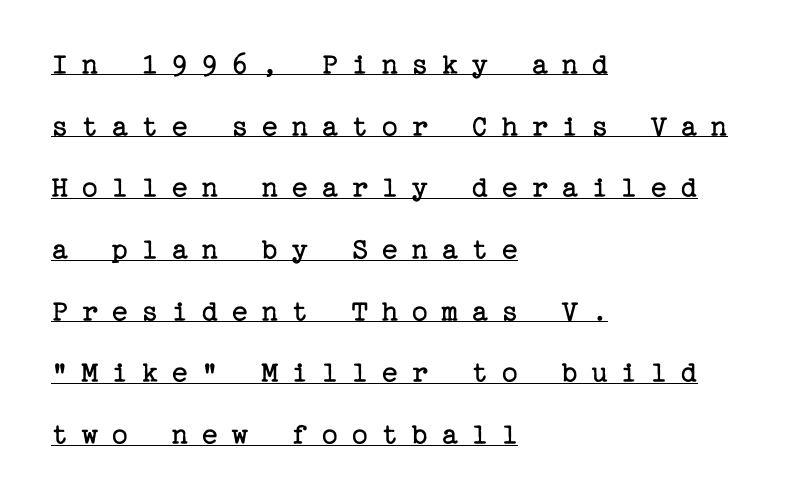
{"serif": "yes", "italic": "no", "bold": "no", "weight": "regular", "width": "normal", "stroke_contrast": "low", "x_height": "medium", "underline": "yes", "align": "left", "line_spacing": "loose", "line_spacing_ratio": 1.99, "letter_spacing": "wide", "letter_spacing_em": 0.42, "glyph_px": 31}
